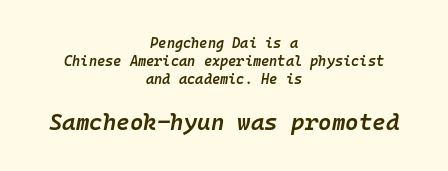
{"italic": "yes", "lean": "right", "slant_degrees": 10, "bold": "semi", "underline": "no", "align": "center", "line_spacing": "normal", "line_spacing_ratio": 1.29, "letter_spacing": "normal", "letter_spacing_em": 0.0, "larger_block": "second", "size_ratio": 1.64, "glyph_px": 23}
